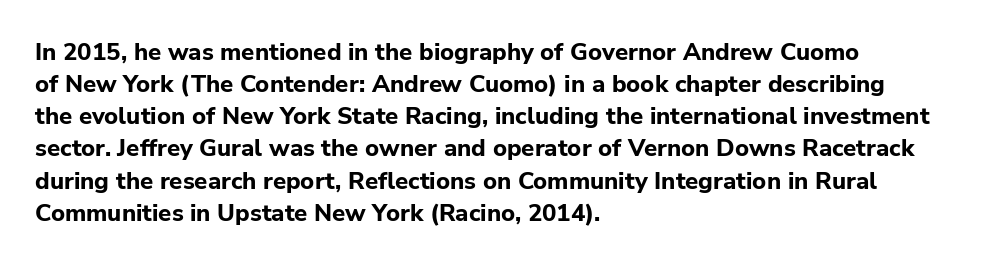
{"italic": "no", "bold": "yes", "underline": "no", "align": "left", "line_spacing": "normal", "line_spacing_ratio": 1.34, "letter_spacing": "normal", "letter_spacing_em": 0.0, "glyph_px": 24}
